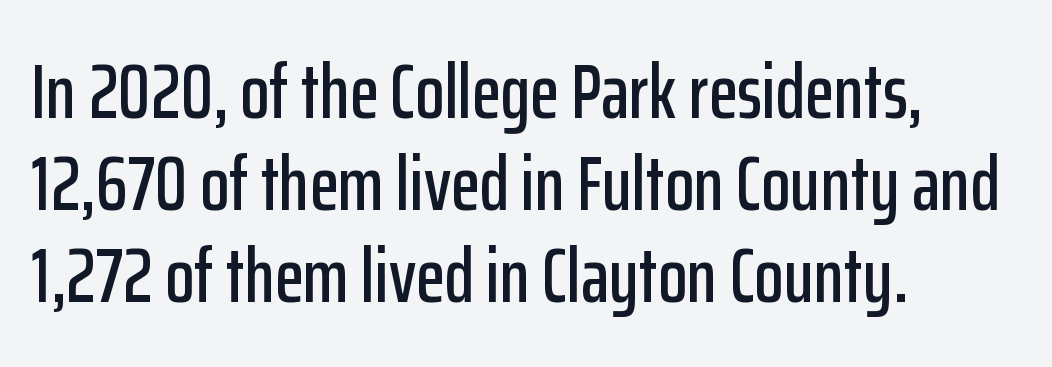
This sample uses a sans-serif face. Observe the ordinary spacing: letters are neighbours, not strangers. The gap between lines stays unmarked. Think of a printed novel: that variable character pitch is what you see here.
